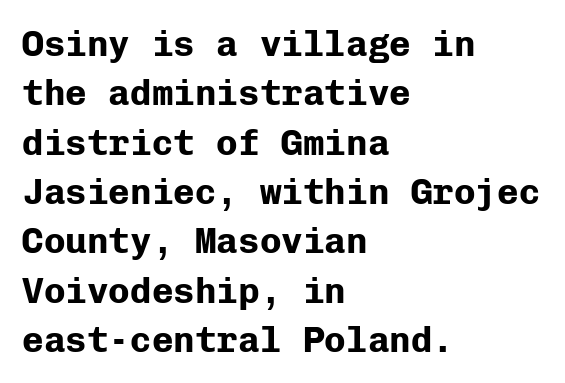
{"serif": "no", "italic": "no", "bold": "yes", "weight": "bold", "width": "normal", "stroke_contrast": "low", "x_height": "medium", "monospaced": "yes", "underline": "no", "align": "left", "line_spacing": "normal", "line_spacing_ratio": 1.37, "letter_spacing": "normal", "letter_spacing_em": 0.0, "glyph_px": 36}
